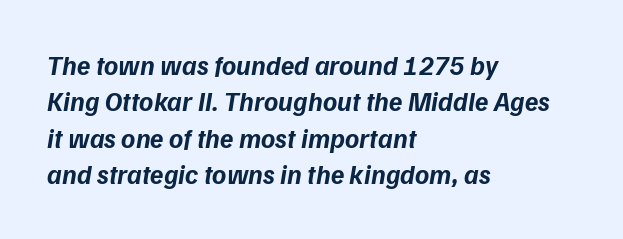
{"italic": "yes", "lean": "right", "slant_degrees": 9, "bold": "yes", "underline": "no", "align": "left", "line_spacing": "normal", "line_spacing_ratio": 1.35, "letter_spacing": "normal", "letter_spacing_em": 0.0, "glyph_px": 27}
